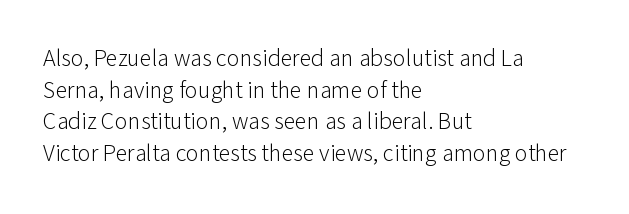
The image shows 24 px text type, upright; set left-aligned, normal line spacing (1.32x), normal letter spacing, not underlined.
